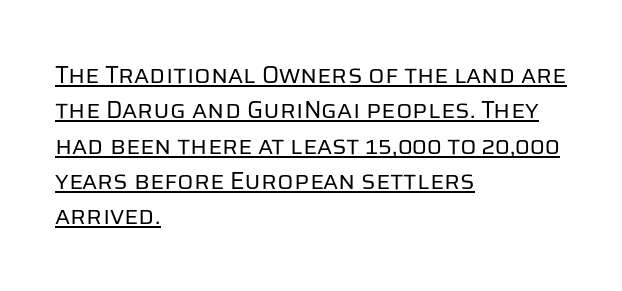
The image shows 24 px text type, upright; set left-aligned, normal line spacing (1.47x), normal letter spacing, underlined.
